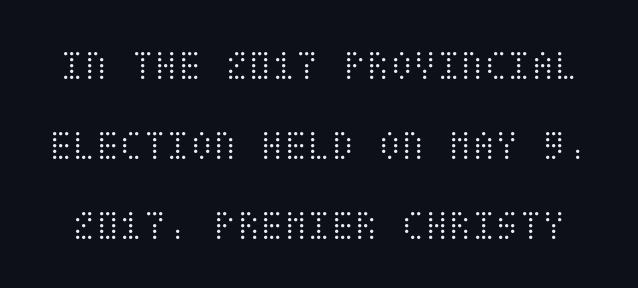
Q: Is the text bold? A: No.
Q: Is the text italic (slanted)? A: No, it is upright.
Q: Is the text underlined? A: No.
Q: Is the spacing between letters normal or unusually wide? A: Normal.
Q: Width (condensed, normal, or wide)? A: Condensed.
Q: Stroke contrast? A: Medium.
Q: x-height? A: Large.
